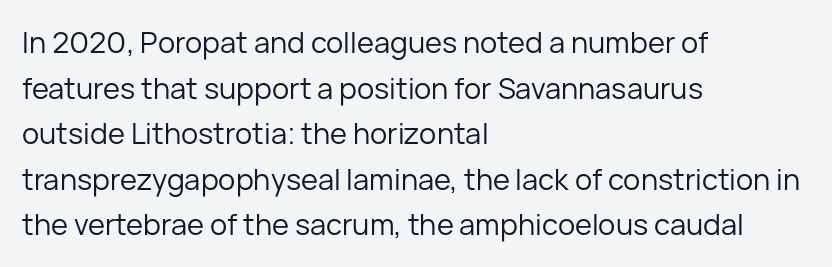
The image shows 29 px regular-weight sans-serif type, upright; set left-aligned, normal line spacing (1.57x), normal letter spacing, not underlined; low stroke contrast and a medium x-height.
